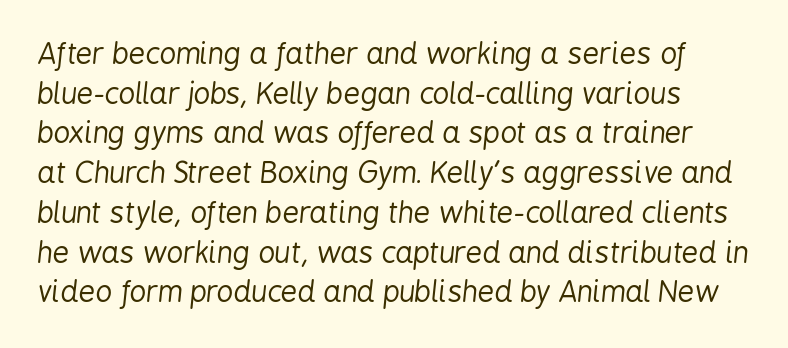
The image shows 29 px regular-weight, condensed type, italic (leaning right); set normal line spacing (1.37x), normal letter spacing, not underlined; low stroke contrast and a medium x-height.
